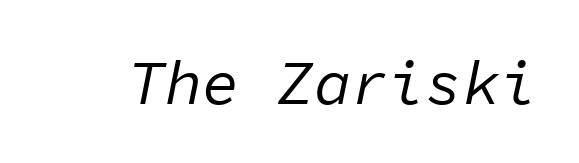
The image shows 62 px regular-weight type, italic (leaning right), monospaced; set normal letter spacing, not underlined; low stroke contrast and a medium x-height.
